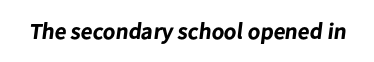
The image shows 23 px bold type; set normal letter spacing, not underlined.
